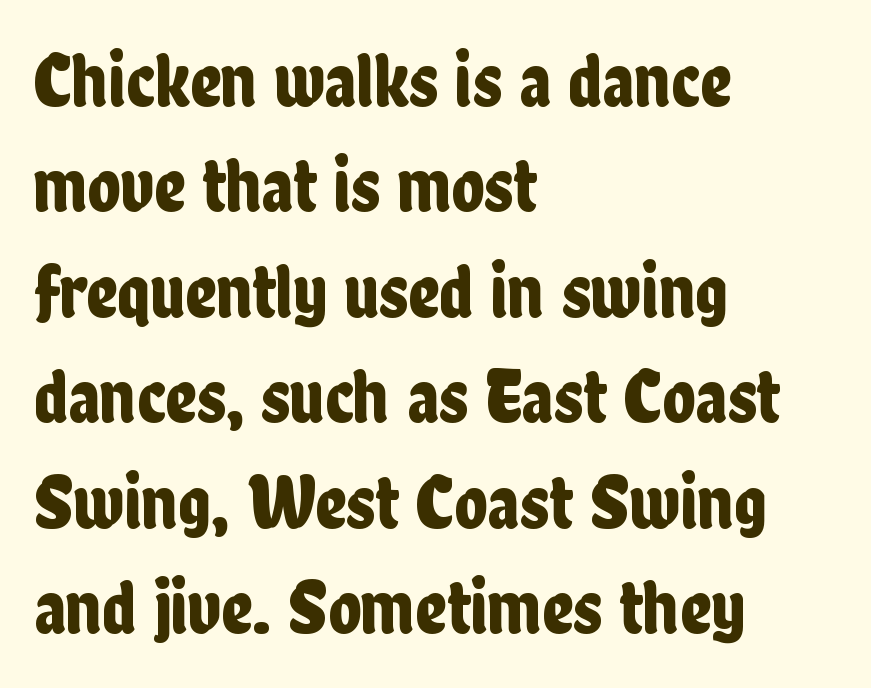
Caption: standard tracking, unaltered. The passage shown is typed in a proportional face where columns would drift. Is there any slant? The stems are plumb. In terms of leading, this rendering sits right in the middle. Short and long lines alike share a common starting point at left. The passage shown is typeset with a sans-serif family.
